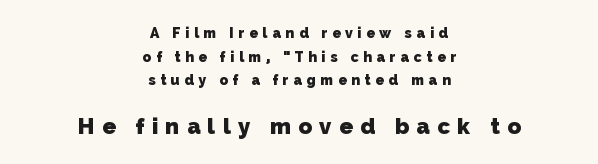
{"bold": "yes", "underline": "no", "align": "center", "line_spacing": "normal", "line_spacing_ratio": 1.69, "letter_spacing": "wide", "letter_spacing_em": 0.34, "larger_block": "second", "size_ratio": 1.57, "glyph_px": 22}
